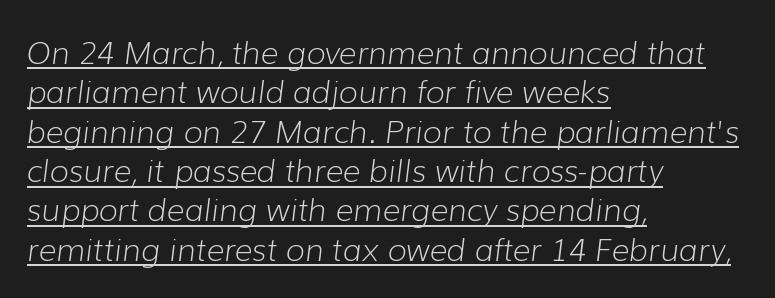
These lines keep a tight, regular rhythm from letter to letter. Do the characters align in a grid? No, the font is proportional. The letters are slanted; this is an italic face. A light-to-regular cut is what we see here. Quick note: underline on. The leading is moderate, giving the passage an even texture.
